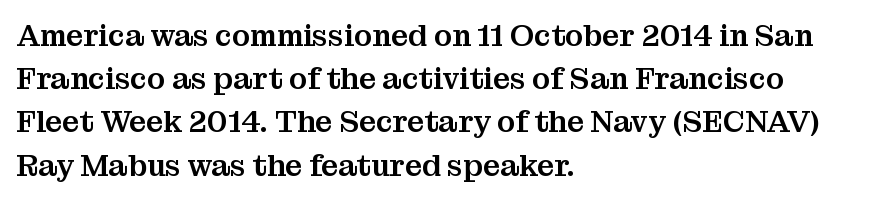
The image shows 30 px serif type, upright; set left-aligned, normal line spacing (1.44x), normal letter spacing, not underlined; medium stroke contrast and a medium x-height.
